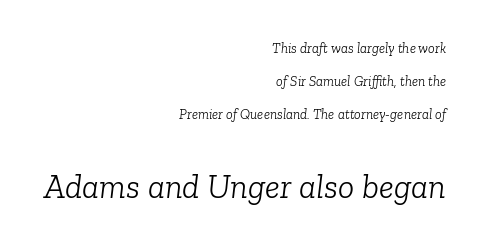
The image shows 34 px light serif type, italic (leaning right); set right-aligned, loose line spacing (2.35x), normal letter spacing, not underlined; the second (bottom) block is 2.43x larger; low stroke contrast and a medium x-height.
